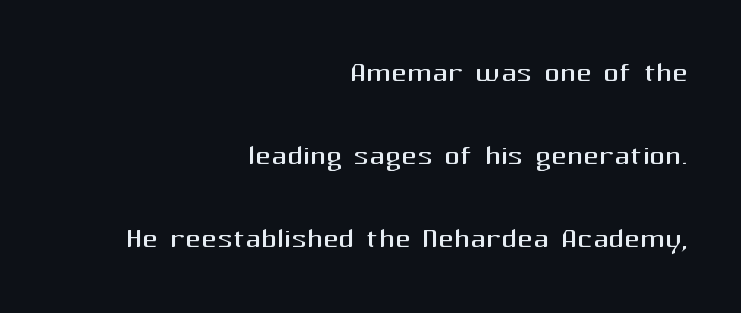
Q: Is the text bold? A: No.
Q: Is the text italic (slanted)? A: No, it is upright.
Q: Is the typeface a serif or a sans-serif typeface? A: Sans-serif.
Q: Is the text underlined? A: No.
Q: How is the paragraph aligned? A: Right-aligned.
Q: Is the spacing between letters normal or unusually wide? A: Normal.
Q: Is the spacing between lines tight, normal or loose? A: Loose.
Q: Width (condensed, normal, or wide)? A: Normal.
Q: Stroke contrast? A: Medium.
Q: x-height? A: Medium.
Q: Monospaced? A: No.
